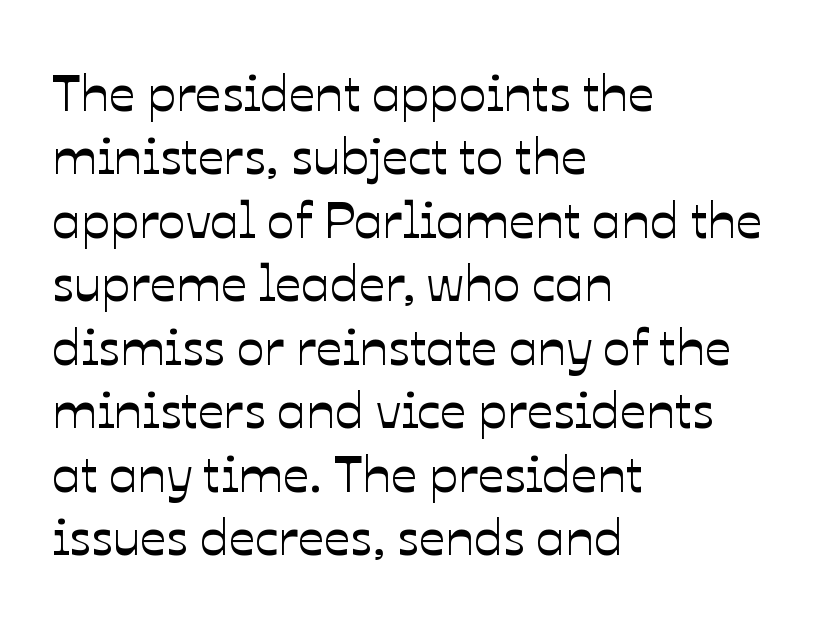
The image shows 52 px text type, upright; set left-aligned, line spacing 1.22x, normal letter spacing, not underlined; low stroke contrast and a medium x-height.
